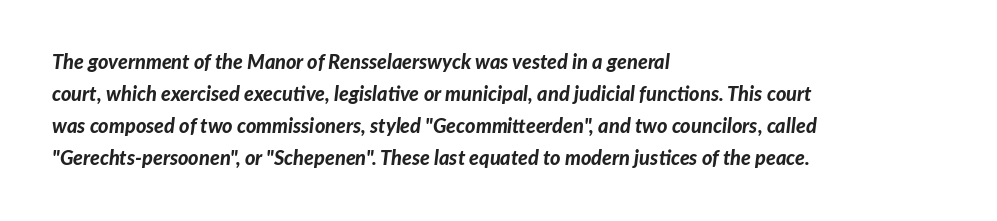
The passage shown is not underscored anywhere. Students, this is bold: see how much ink each stroke carries. Caption: standard tracking, unaltered. Vertical spacing — default.
